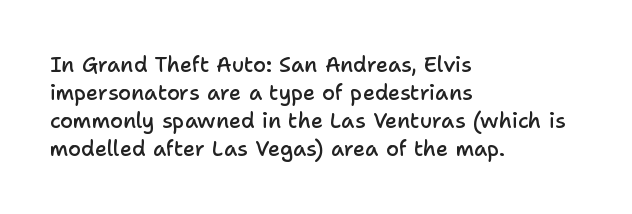
The axis of the letterforms is exactly vertical. The block of text has a typical density, with ordinary space between rows. Plain, unruled lines of type. Slightly chunky letters — semibold, I'd say, not full bold. Left-aligned paragraph, ragged on the right.
